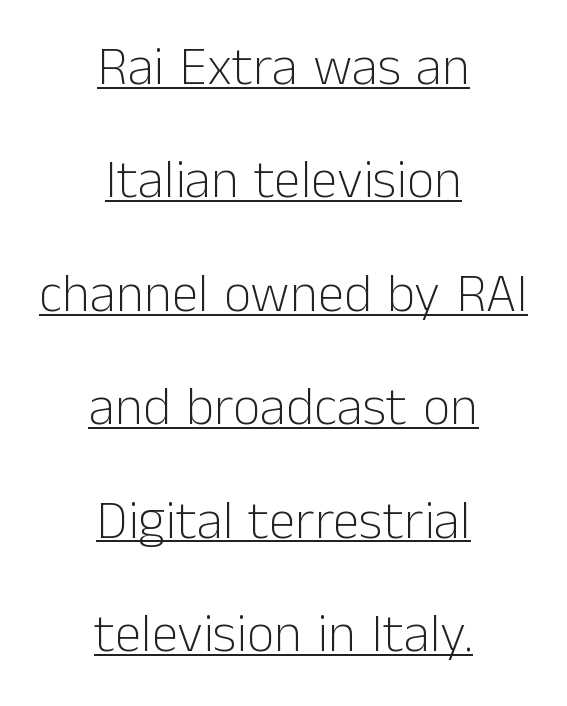
The image shows 54 px light sans-serif type, upright; set centered, loose line spacing (2.1x), normal letter spacing, underlined; low stroke contrast and a medium x-height.
